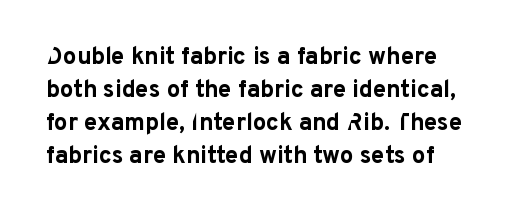
Q: Is the text bold? A: Yes.
Q: Is the text italic (slanted)? A: No, it is upright.
Q: Is the text underlined? A: No.
Q: How is the paragraph aligned? A: Left-aligned.
Q: Is the spacing between letters normal or unusually wide? A: Normal.
Q: Is the spacing between lines tight, normal or loose? A: Normal.
